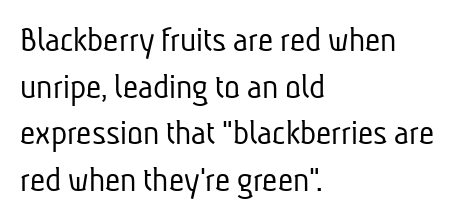
{"serif": "no", "bold": "no", "weight": "light", "width": "condensed", "stroke_contrast": "low", "x_height": "medium", "monospaced": "no", "underline": "no", "align": "left", "line_spacing": "normal", "line_spacing_ratio": 1.26, "letter_spacing": "normal", "letter_spacing_em": 0.0, "glyph_px": 37}
